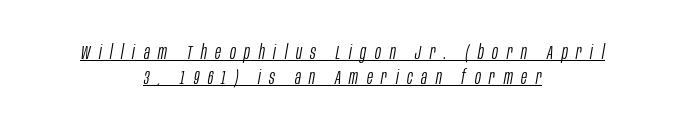
{"italic": "yes", "lean": "right", "slant_degrees": 10, "bold": "no", "underline": "yes", "align": "center", "line_spacing": "normal", "line_spacing_ratio": 1.25, "letter_spacing": "wide", "letter_spacing_em": 0.43, "glyph_px": 20}
